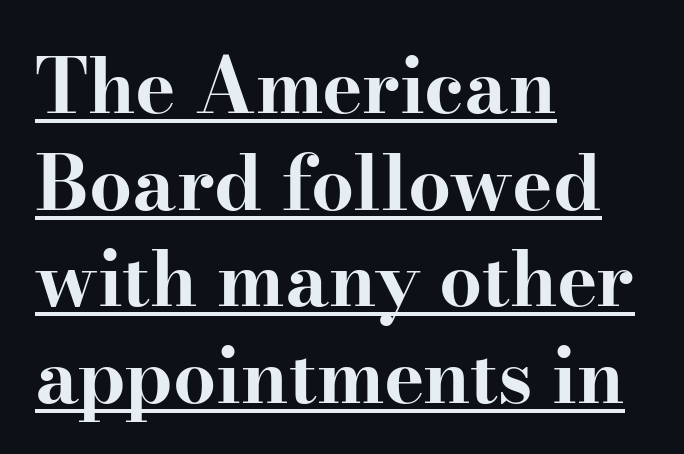
Students, observe: this is what conventionally led text looks like. Glyph-to-glyph distance matches everyday printed text. The ragged edge is on the right, which tells us the setting is flush left. The face used here is proportionally spaced, like ordinary book or web type.
